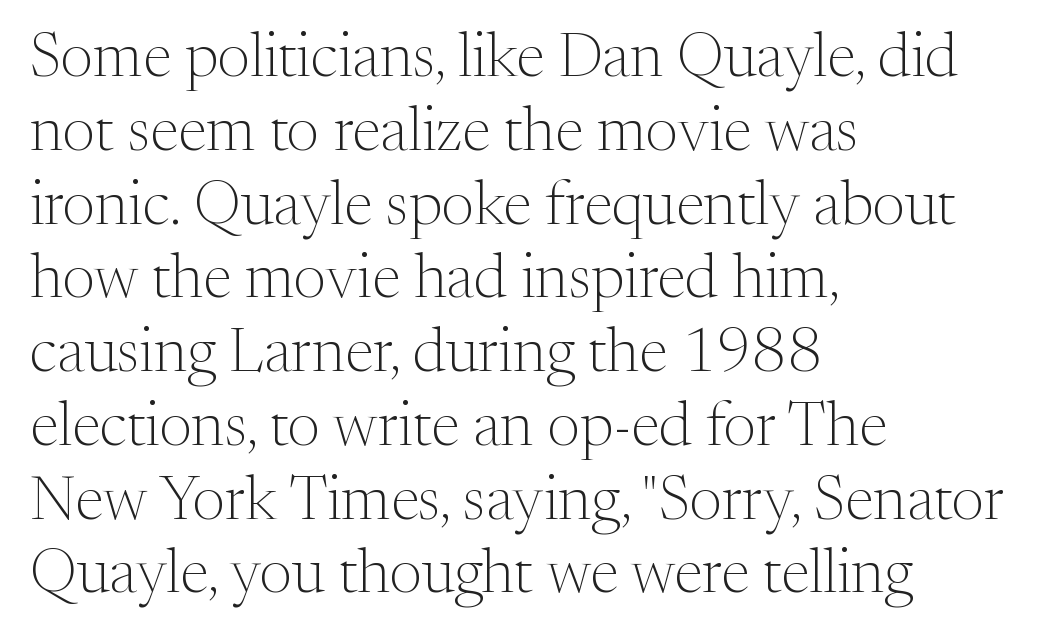
The horizontal fit of the characters is conventional and even. The letters look calm and open, with moderate or lighter stems. Vertical strokes here are truly vertical. Is the block centered? No — it sits flush against the left margin. Decoration check: the copy has no underline.
